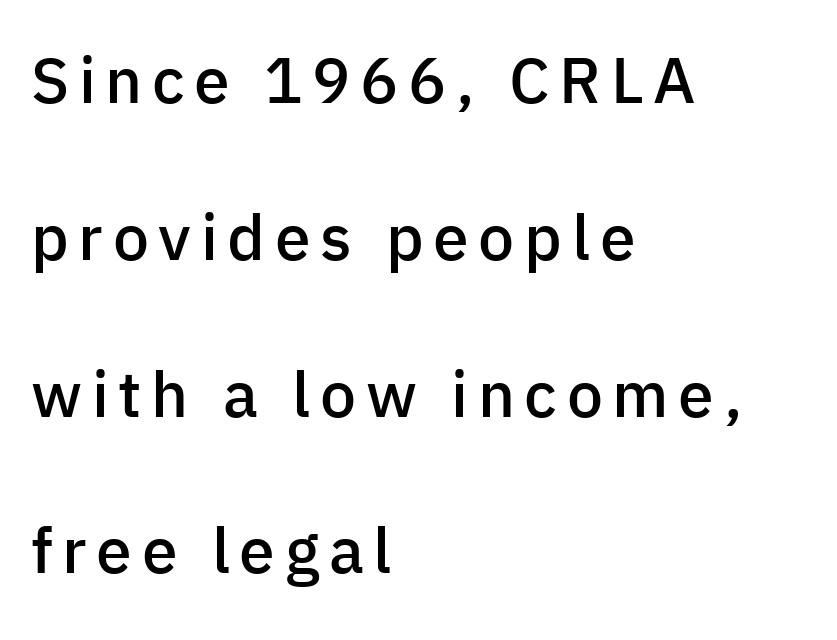
The image shows 64 px semibold sans-serif type, upright; set left-aligned, loose line spacing (2.45x), not underlined; low stroke contrast and a medium x-height.
